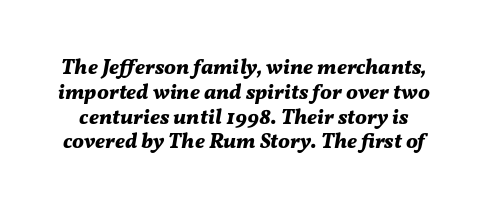
{"italic": "yes", "lean": "right", "slant_degrees": 11, "bold": "yes", "underline": "no", "line_spacing_ratio": 1.18, "letter_spacing": "normal", "letter_spacing_em": 0.0, "glyph_px": 21}
